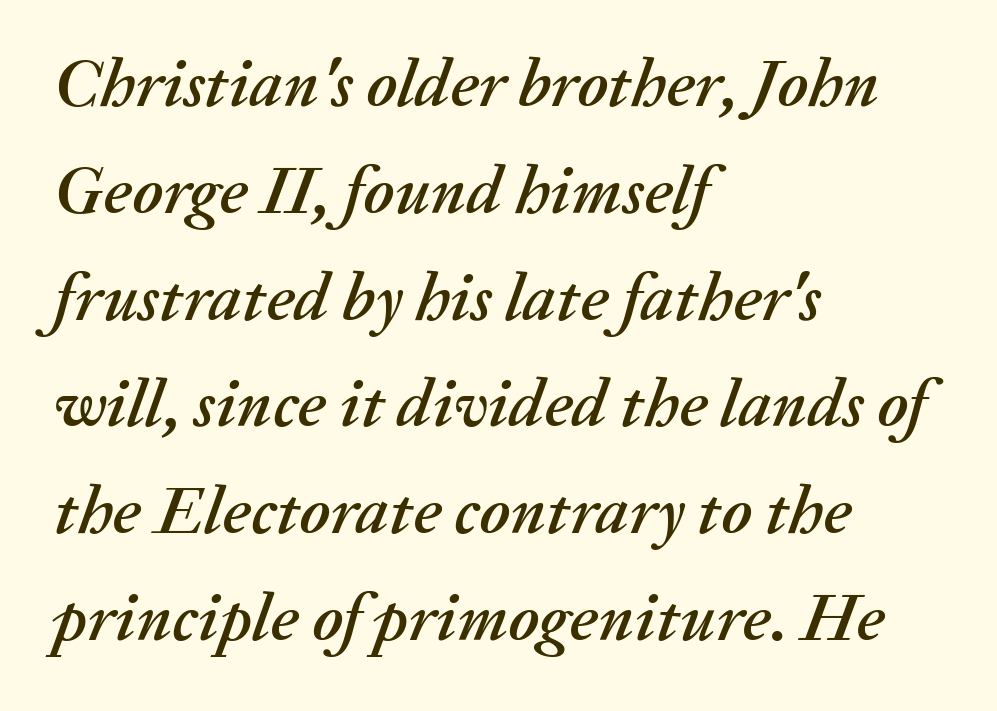
{"italic": "yes", "lean": "right", "slant_degrees": 20, "width": "normal", "stroke_contrast": "medium", "x_height": "medium", "monospaced": "no", "underline": "no", "align": "left", "line_spacing": "normal", "line_spacing_ratio": 1.57, "letter_spacing": "normal", "letter_spacing_em": 0.0, "glyph_px": 68}
